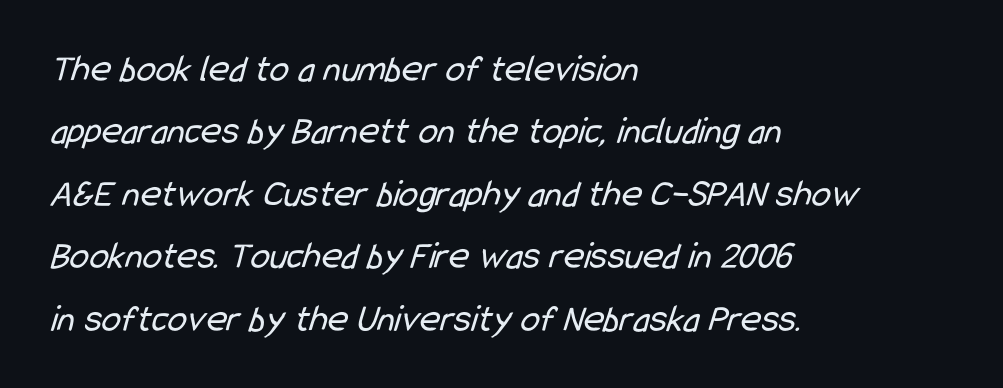
{"serif": "no", "bold": "no", "weight": "regular", "width": "condensed", "stroke_contrast": "low", "x_height": "medium", "monospaced": "no", "underline": "no", "align": "left", "line_spacing": "normal", "line_spacing_ratio": 1.6, "letter_spacing": "normal", "letter_spacing_em": 0.0, "glyph_px": 39}
